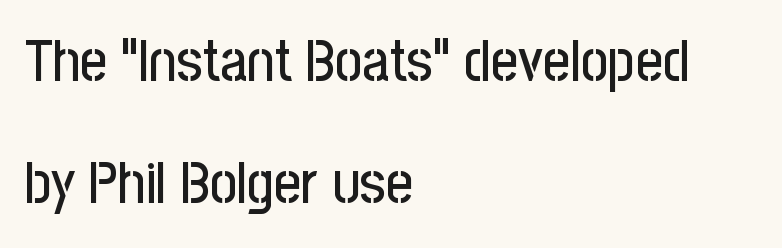
The image shows 59 px condensed sans-serif type, upright; set left-aligned, loose line spacing (2.07x), normal letter spacing, not underlined; low stroke contrast and a medium x-height.
